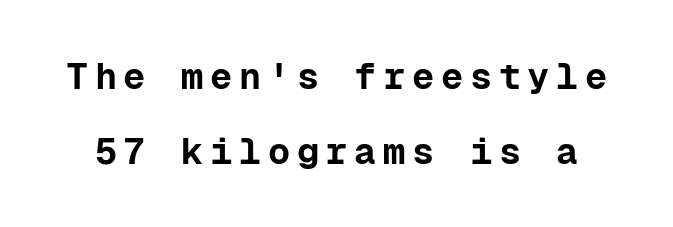
{"serif": "no", "italic": "no", "bold": "yes", "weight": "bold", "width": "normal", "stroke_contrast": "low", "x_height": "medium", "monospaced": "yes", "underline": "no", "line_spacing": "loose", "line_spacing_ratio": 2.03, "glyph_px": 37}
